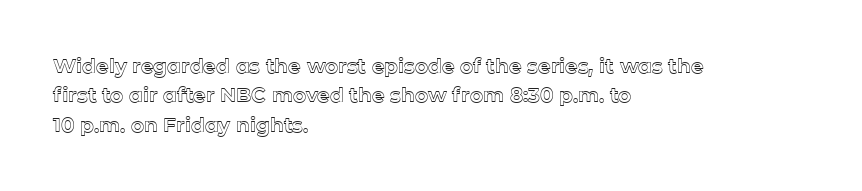
The image shows 20 px text type, upright; set left-aligned, normal line spacing (1.47x), normal letter spacing, not underlined.
